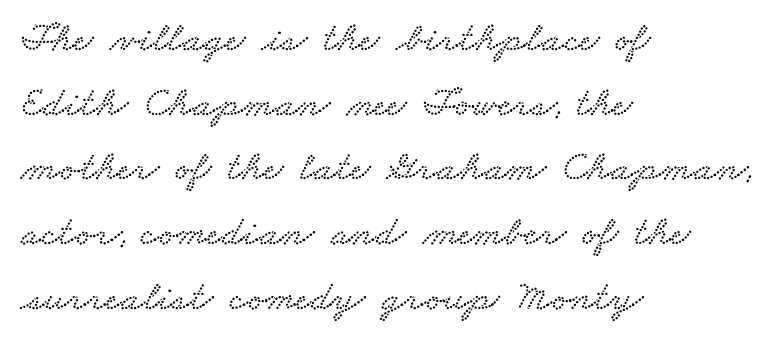
The image shows 42 px wide serif type; set left-aligned, normal line spacing (1.54x), normal letter spacing, not underlined; low stroke contrast and a small x-height.
